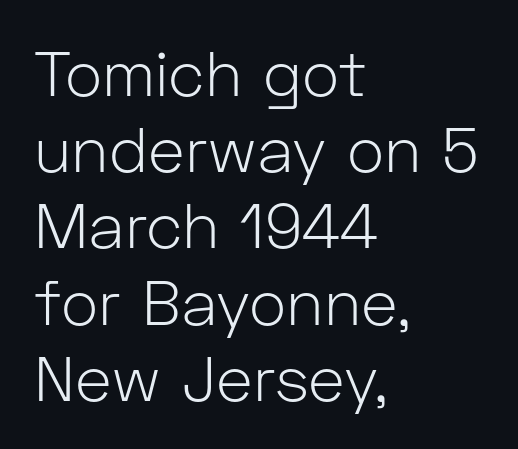
Q: Is the text bold? A: No.
Q: Is the text italic (slanted)? A: No, it is upright.
Q: Is the typeface a serif or a sans-serif typeface? A: Sans-serif.
Q: Is the text underlined? A: No.
Q: How is the paragraph aligned? A: Left-aligned.
Q: Is the spacing between letters normal or unusually wide? A: Normal.
Q: Width (condensed, normal, or wide)? A: Normal.
Q: Stroke contrast? A: Low.
Q: x-height? A: Medium.
Q: Monospaced? A: No.
